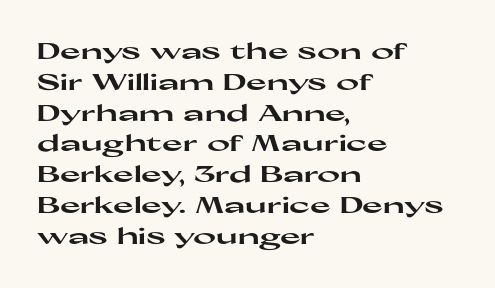
No italicization has been applied; the sample stays upright. The line-height multiplier appears to be the usual default. The face used here has the dense, thick strokes of a bold. Clear beneath every line of the passage. Each word holds together tightly as a unit, with standard inter-letter gaps. The typesetter chose a ragged-right arrangement here.
